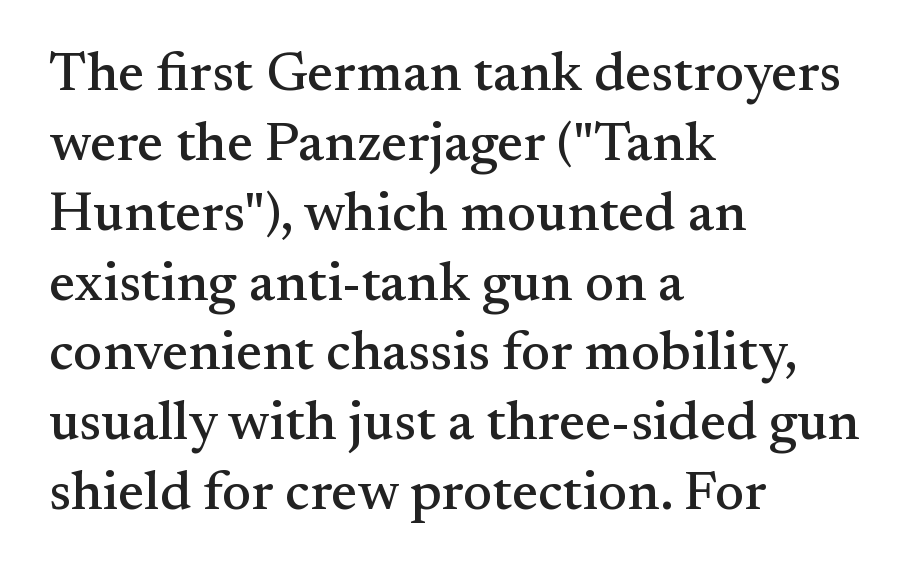
{"serif": "yes", "italic": "no", "width": "normal", "stroke_contrast": "medium", "x_height": "small", "monospaced": "no", "underline": "no", "align": "left", "line_spacing": "normal", "line_spacing_ratio": 1.27, "letter_spacing": "normal", "letter_spacing_em": 0.0, "glyph_px": 55}
